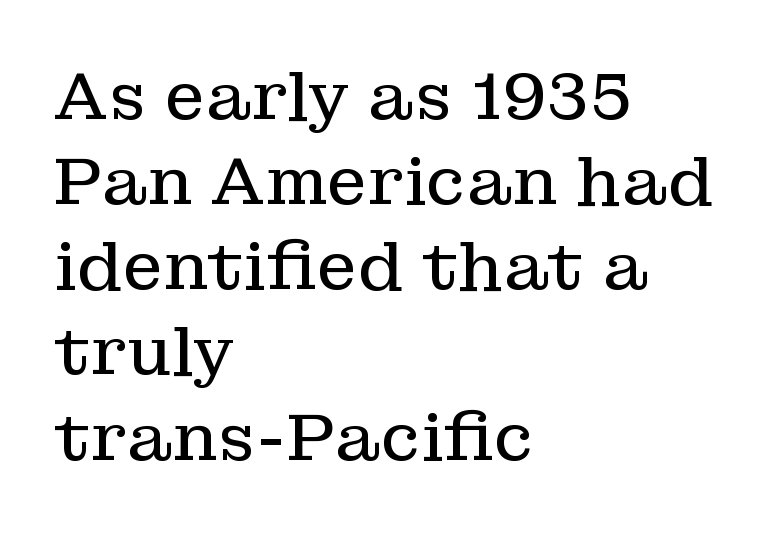
Reading down the column, the eye jumps a familiar distance to each next line. You could call the tracking neutral — neither tight nor loose. Serifs: yes, visible at the terminals of the letterforms. These lines are rendered in a variable-pitch font. This is roman type, the default non-slanted kind.
